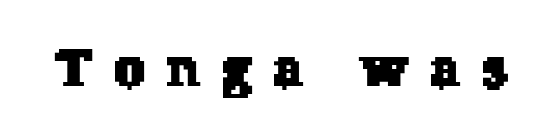
Q: Is the typeface a serif or a sans-serif typeface? A: Serif.
Q: Is the text underlined? A: No.
Q: Is the spacing between letters normal or unusually wide? A: Unusually wide.
Q: Width (condensed, normal, or wide)? A: Normal.
Q: Stroke contrast? A: Low.
Q: x-height? A: Medium.
Q: Monospaced? A: No.
